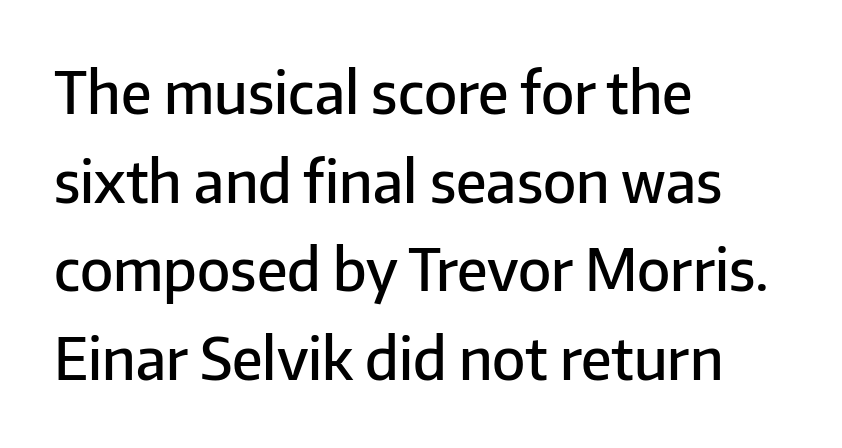
{"serif": "no", "italic": "no", "bold": "semi", "weight": "semibold", "width": "normal", "stroke_contrast": "low", "x_height": "medium", "monospaced": "no", "underline": "no", "align": "left", "line_spacing": "normal", "line_spacing_ratio": 1.53, "letter_spacing": "normal", "letter_spacing_em": 0.0, "glyph_px": 58}
